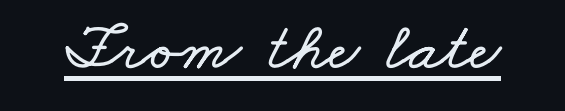
Q: Is the text underlined? A: Yes.
Q: Is the spacing between letters normal or unusually wide? A: Normal.
Q: Width (condensed, normal, or wide)? A: Wide.
Q: Stroke contrast? A: Low.
Q: x-height? A: Small.
Q: Monospaced? A: No.
